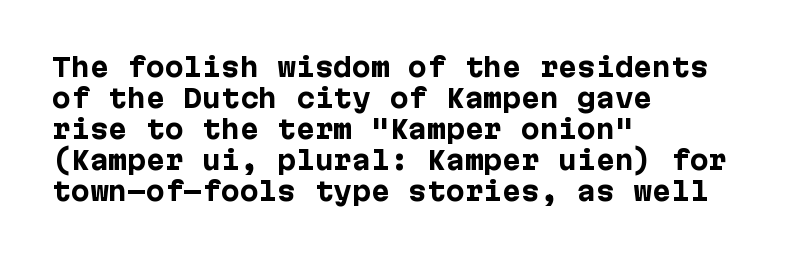
You'd pick this weight for a headline — it's a proper bold. Upright lettering throughout. Nothing unusual about the tracking: characters are spaced as the font intends. Check the space under the baseline: it is left empty.
